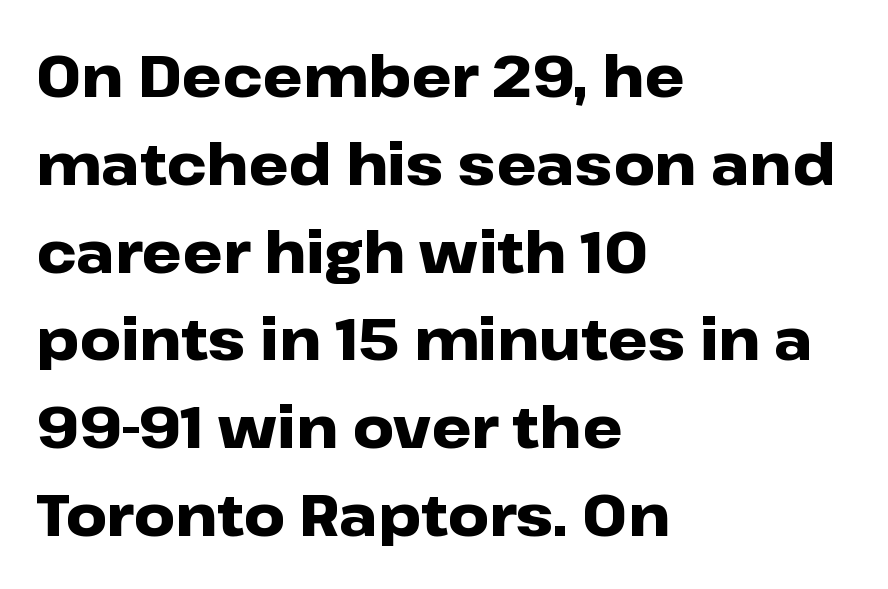
The passage shown is not underscored anywhere. What weight is shown? A full bold with thick strokes. Inter-character spacing is left at the font's built-in metrics. Varying glyph widths throughout — classic text-font behaviour. This sample keeps an unexceptional amount of space between lines. One-word summary of the alignment: left.
